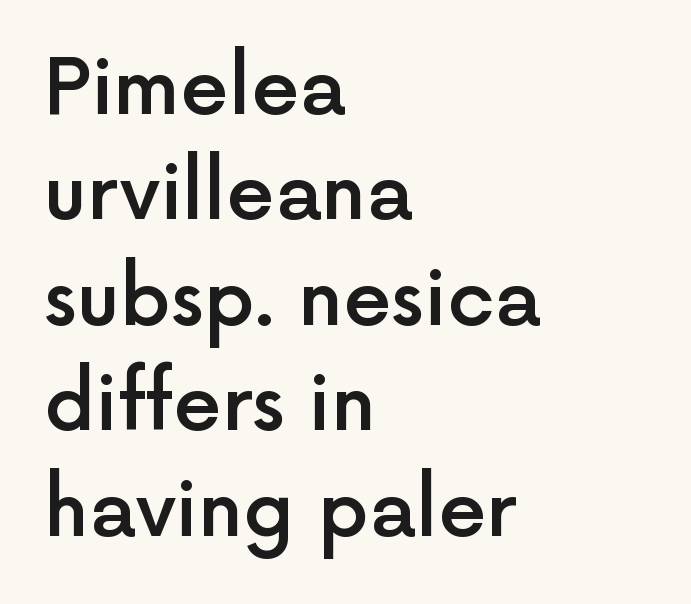
The image shows 77 px semibold sans-serif type, upright; set left-aligned, normal line spacing (1.37x), normal letter spacing, not underlined; a medium x-height.
